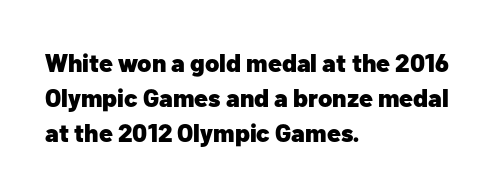
{"italic": "no", "bold": "yes", "underline": "no", "align": "left", "line_spacing": "normal", "line_spacing_ratio": 1.4, "letter_spacing": "normal", "letter_spacing_em": 0.0, "glyph_px": 25}
